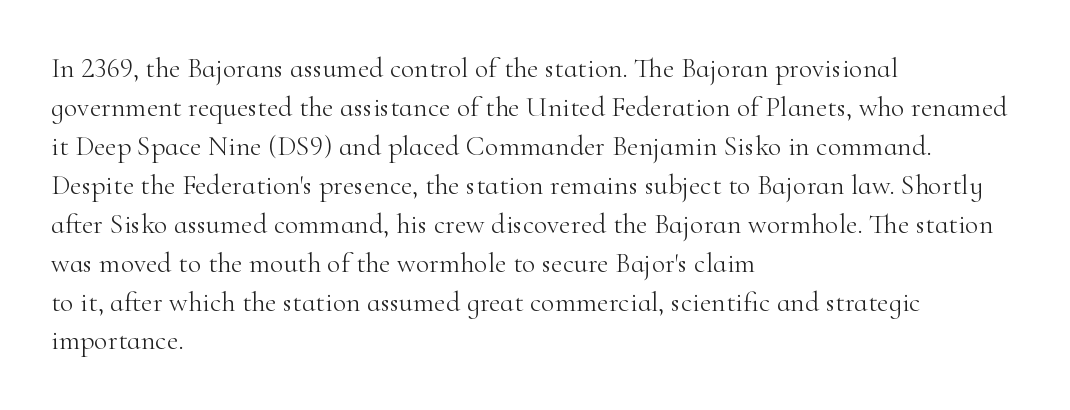
{"serif": "yes", "italic": "no", "bold": "no", "weight": "light", "width": "normal", "stroke_contrast": "high", "x_height": "small", "monospaced": "no", "underline": "no", "align": "left", "line_spacing": "normal", "line_spacing_ratio": 1.39, "letter_spacing": "normal", "letter_spacing_em": 0.0, "glyph_px": 28}
